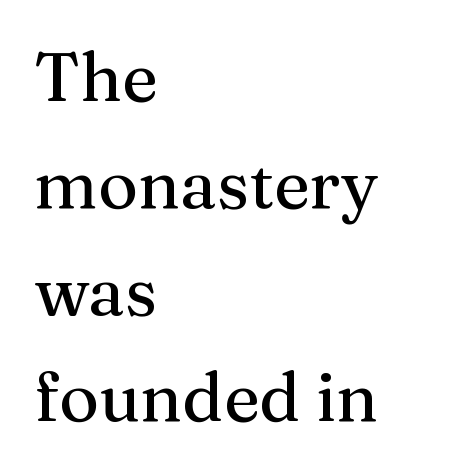
The image shows 68 px serif type, upright; set left-aligned, normal line spacing (1.57x), normal letter spacing, not underlined; medium stroke contrast and a medium x-height.
